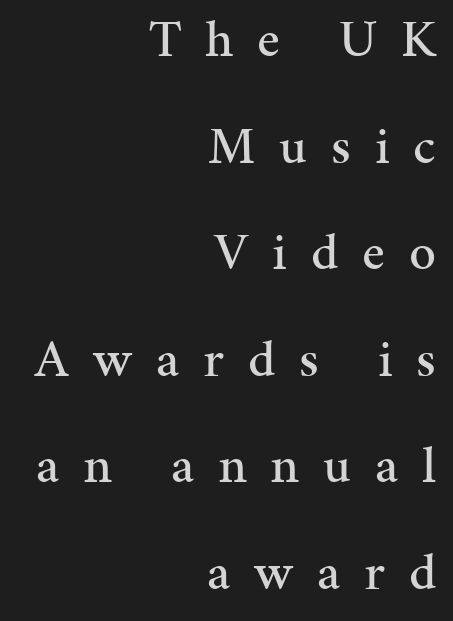
The image shows 53 px serif type, upright; set right-aligned, loose line spacing (2.01x), unusually wide letter spacing (+0.45 em), not underlined; medium stroke contrast and a medium x-height.
